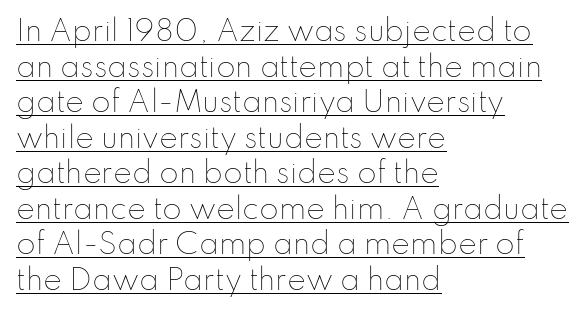
No chunkiness to these letters — they're not bold. Students, note that the glyphs here touch the page at normal intervals. Rendered with straight, roman letterforms. Underlining? Definitely there.
